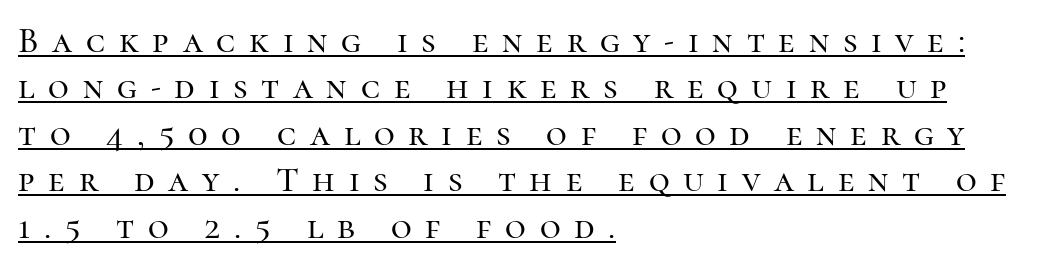
{"serif": "yes", "italic": "no", "width": "normal", "stroke_contrast": "high", "x_height": "medium", "monospaced": "no", "underline": "yes", "align": "left", "line_spacing": "normal", "line_spacing_ratio": 1.29, "letter_spacing": "wide", "letter_spacing_em": 0.38, "glyph_px": 36}
